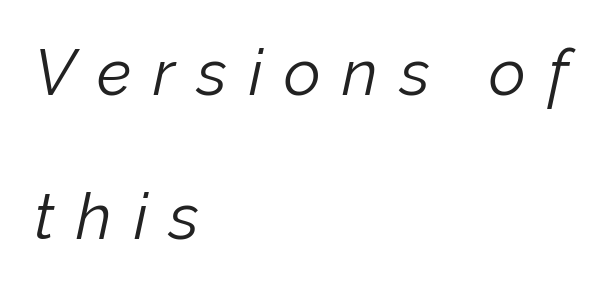
The image shows 64 px light type, italic (leaning right); set left-aligned, loose line spacing (2.25x), unusually wide letter spacing (+0.34 em), not underlined; low stroke contrast and a medium x-height.
